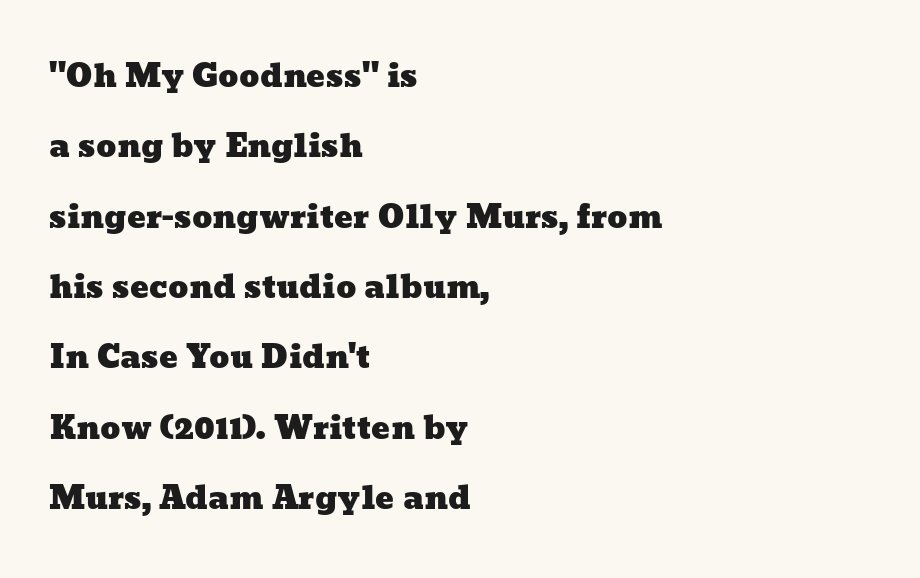
The image shows 31 px wide type; set left-aligned, loose line spacing (2.27x), normal letter spacing, not underlined; low stroke contrast and a medium x-height.
